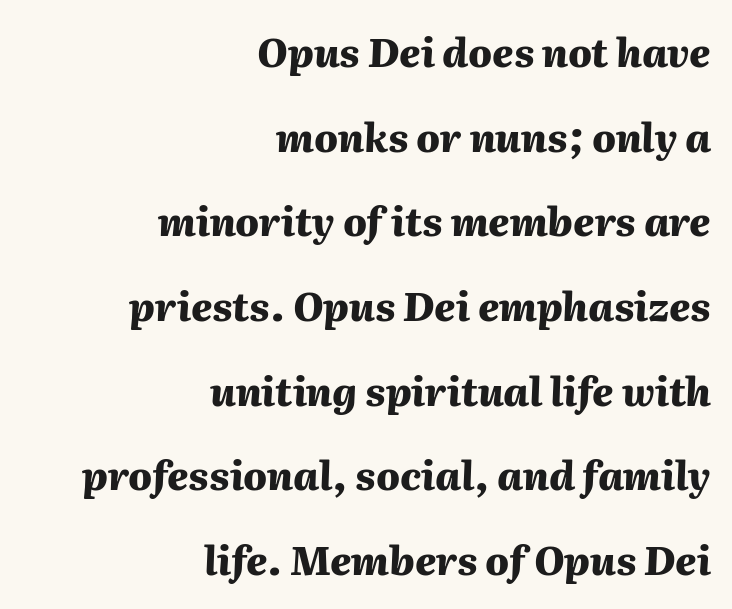
{"italic": "yes", "lean": "right", "slant_degrees": 2, "bold": "yes", "weight": "heavy", "width": "normal", "stroke_contrast": "medium", "x_height": "medium", "monospaced": "no", "underline": "no", "align": "right", "line_spacing": "loose", "line_spacing_ratio": 2.17, "letter_spacing": "normal", "letter_spacing_em": 0.0, "glyph_px": 39}
